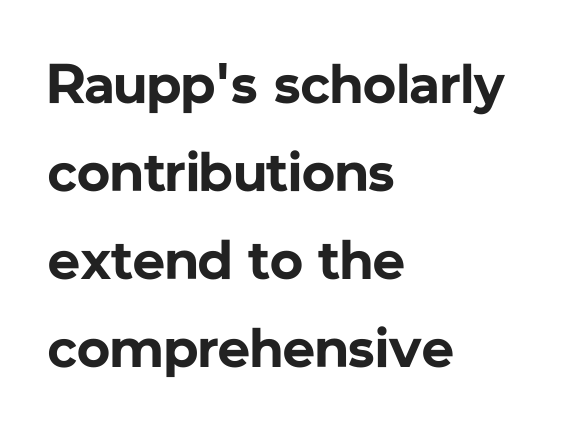
Q: Is the text bold? A: Yes.
Q: Is the text italic (slanted)? A: No, it is upright.
Q: Is the typeface a serif or a sans-serif typeface? A: Sans-serif.
Q: Is the text underlined? A: No.
Q: How is the paragraph aligned? A: Left-aligned.
Q: Is the spacing between letters normal or unusually wide? A: Normal.
Q: Is the spacing between lines tight, normal or loose? A: Normal.
Q: Width (condensed, normal, or wide)? A: Normal.
Q: Stroke contrast? A: Low.
Q: x-height? A: Medium.
Q: Monospaced? A: No.
